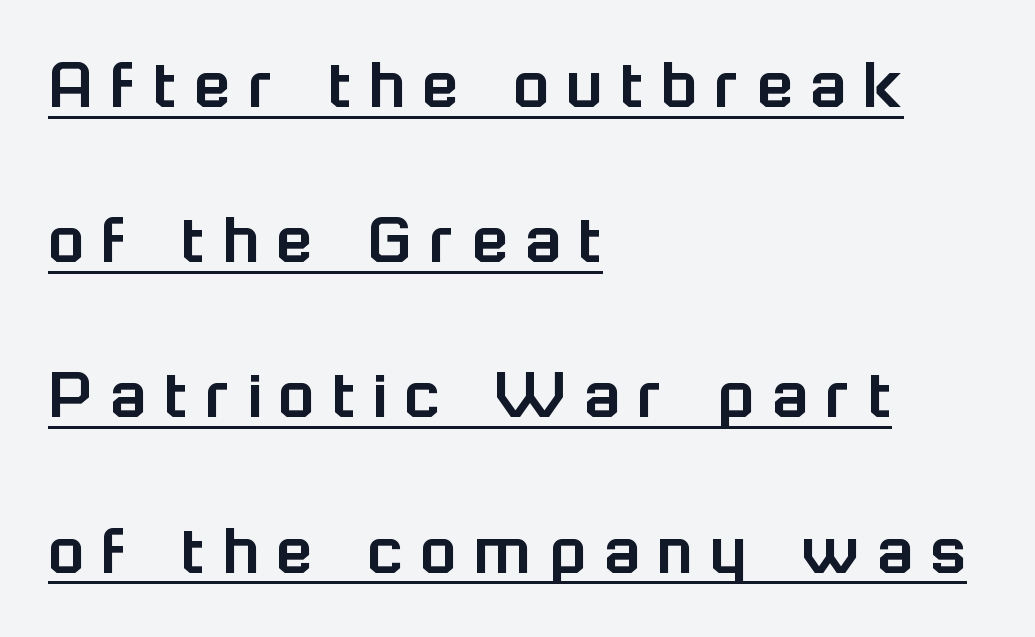
The image shows 75 px sans-serif type, upright; set left-aligned, loose line spacing (2.07x), unusually wide letter spacing (+0.23 em), underlined; low stroke contrast and a medium x-height.
